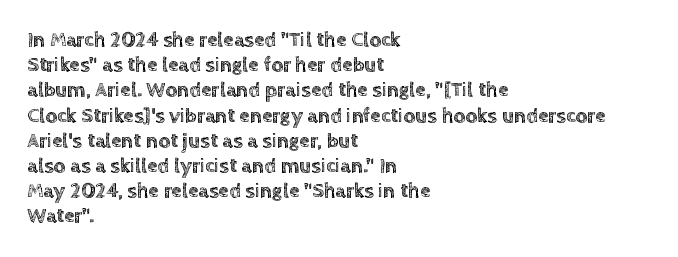
{"italic": "no", "underline": "no", "align": "left", "line_spacing_ratio": 1.2, "letter_spacing": "normal", "letter_spacing_em": 0.0, "glyph_px": 21}
